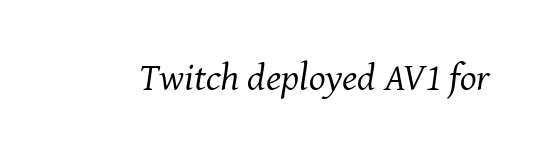
{"serif": "yes", "italic": "yes", "lean": "right", "slant_degrees": 8, "bold": "no", "weight": "regular", "width": "normal", "stroke_contrast": "medium", "x_height": "medium", "monospaced": "no", "underline": "no", "letter_spacing": "normal", "letter_spacing_em": 0.0, "glyph_px": 39}
